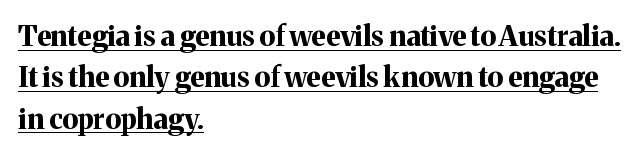
What stands out about the letter spacing? Nothing — it is the standard amount. Caption: multi-line text, flush left, ragged right. The letters advance in unequal steps, a hallmark of proportional type. The passage shown stacks its lines at a standard gap. Stroke thickness is high; the sample reads as a true bold. Nope, not italic — everything's standing straight.
